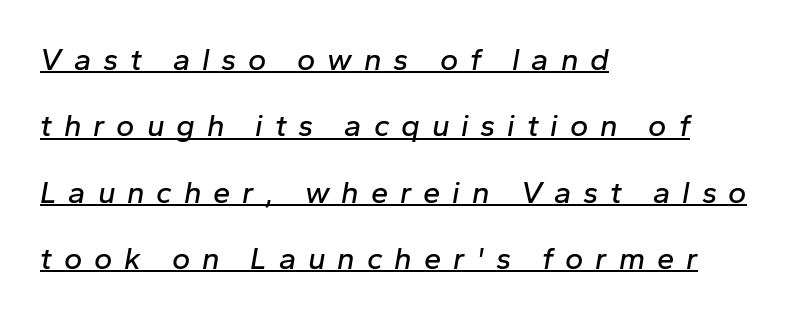
Q: Is the text italic (slanted)? A: Yes, it leans right by about 10 degrees.
Q: Is the text underlined? A: Yes.
Q: How is the paragraph aligned? A: Left-aligned.
Q: Is the spacing between letters normal or unusually wide? A: Unusually wide.
Q: Is the spacing between lines tight, normal or loose? A: Loose.
Q: Width (condensed, normal, or wide)? A: Normal.
Q: Stroke contrast? A: Low.
Q: x-height? A: Medium.
Q: Monospaced? A: No.
